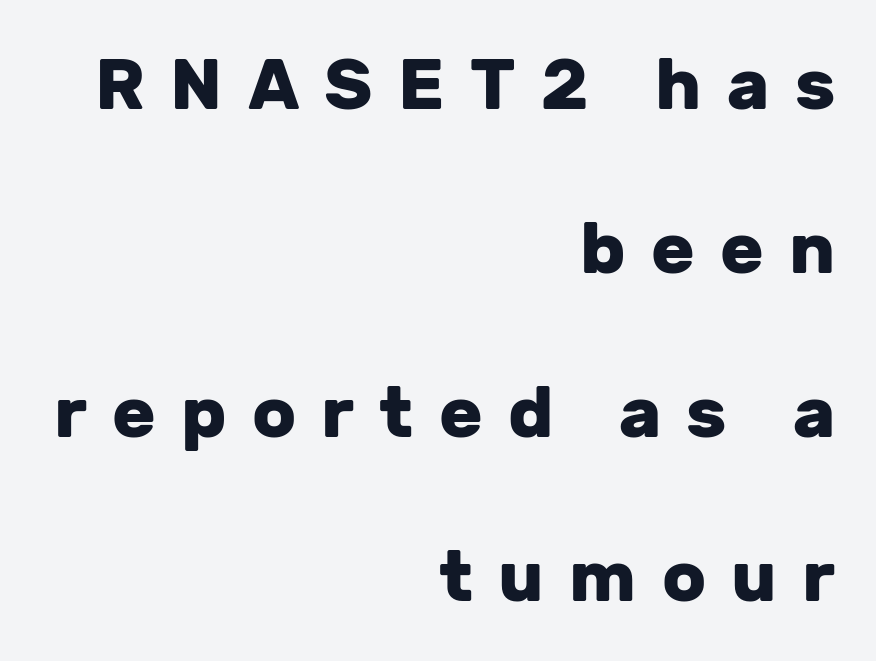
The image shows 72 px heavy sans-serif type, upright; set right-aligned, loose line spacing (2.28x), unusually wide letter spacing (+0.35 em), not underlined; low stroke contrast and a medium x-height.
